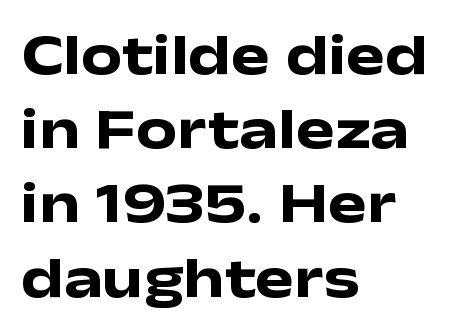
{"serif": "no", "italic": "no", "bold": "yes", "weight": "heavy", "width": "wide", "stroke_contrast": "low", "x_height": "medium", "monospaced": "no", "underline": "no", "align": "left", "line_spacing": "normal", "line_spacing_ratio": 1.28, "letter_spacing": "normal", "letter_spacing_em": 0.0, "glyph_px": 58}
